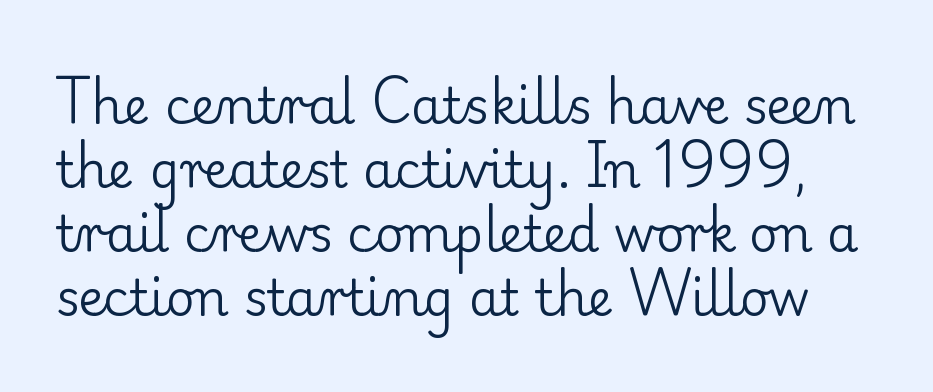
Q: Is the text bold? A: No.
Q: Is the text italic (slanted)? A: No, it is upright.
Q: Is the typeface a serif or a sans-serif typeface? A: Serif.
Q: Is the text underlined? A: No.
Q: Is the spacing between letters normal or unusually wide? A: Normal.
Q: Is the spacing between lines tight, normal or loose? A: Normal.
Q: Width (condensed, normal, or wide)? A: Normal.
Q: Stroke contrast? A: Low.
Q: x-height? A: Small.
Q: Monospaced? A: No.
